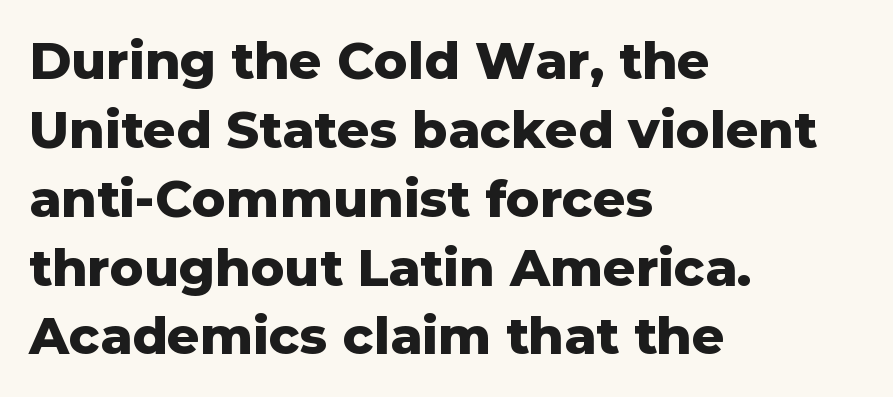
Q: Is the text bold? A: Yes.
Q: Is the text italic (slanted)? A: No, it is upright.
Q: Is the typeface a serif or a sans-serif typeface? A: Sans-serif.
Q: Is the text underlined? A: No.
Q: How is the paragraph aligned? A: Left-aligned.
Q: Is the spacing between letters normal or unusually wide? A: Normal.
Q: Is the spacing between lines tight, normal or loose? A: Normal.
Q: Width (condensed, normal, or wide)? A: Normal.
Q: Stroke contrast? A: Low.
Q: x-height? A: Medium.
Q: Monospaced? A: No.
